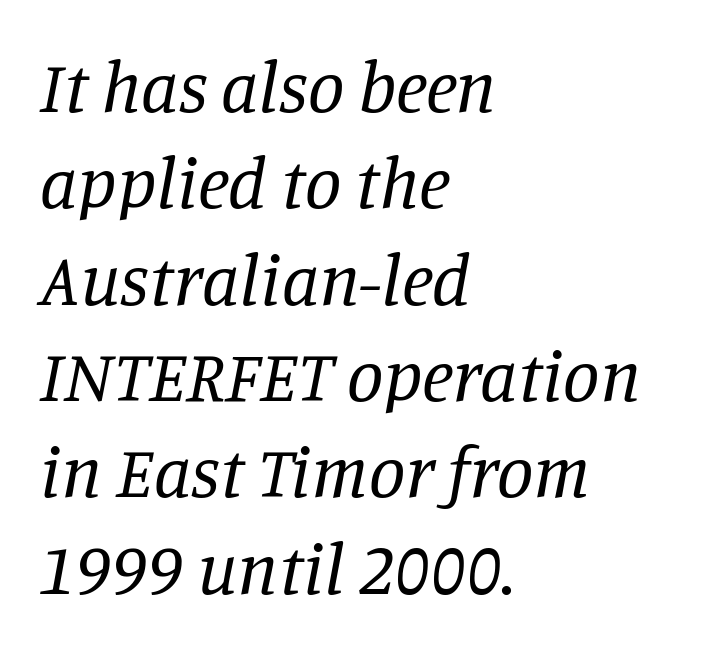
Q: Is the text bold? A: No.
Q: Is the text italic (slanted)? A: Yes, it leans right by about 11 degrees.
Q: Is the typeface a serif or a sans-serif typeface? A: Serif.
Q: Is the text underlined? A: No.
Q: How is the paragraph aligned? A: Left-aligned.
Q: Is the spacing between letters normal or unusually wide? A: Normal.
Q: Is the spacing between lines tight, normal or loose? A: Normal.
Q: Width (condensed, normal, or wide)? A: Normal.
Q: Stroke contrast? A: Low.
Q: x-height? A: Large.
Q: Monospaced? A: No.
